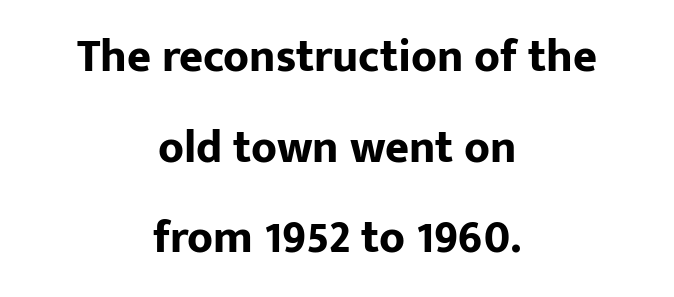
How heavy is the stroke? Heavy — this is a bold. These lines were composed using upright roman letters. The text was rendered using a sans face with plain stroke endings. Each letter keeps its own natural width here, so spacing adapts to shape. Tracking here is standard; glyphs follow each other at the usual distance. The compositor balanced each line on the midline.
